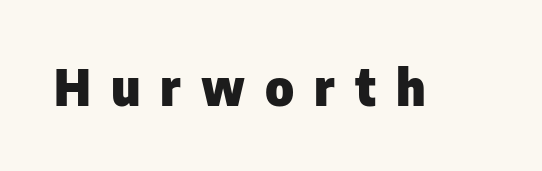
Q: Is the text bold? A: Yes.
Q: Is the text italic (slanted)? A: No, it is upright.
Q: Is the typeface a serif or a sans-serif typeface? A: Sans-serif.
Q: Is the text underlined? A: No.
Q: Is the spacing between letters normal or unusually wide? A: Unusually wide.
Q: Width (condensed, normal, or wide)? A: Normal.
Q: Stroke contrast? A: Low.
Q: x-height? A: Medium.
Q: Monospaced? A: No.
